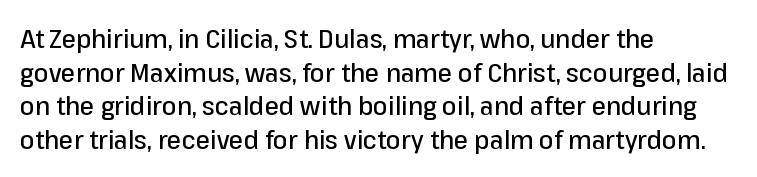
The image shows 26 px text type, upright; set left-aligned, normal line spacing (1.29x), normal letter spacing, not underlined.
